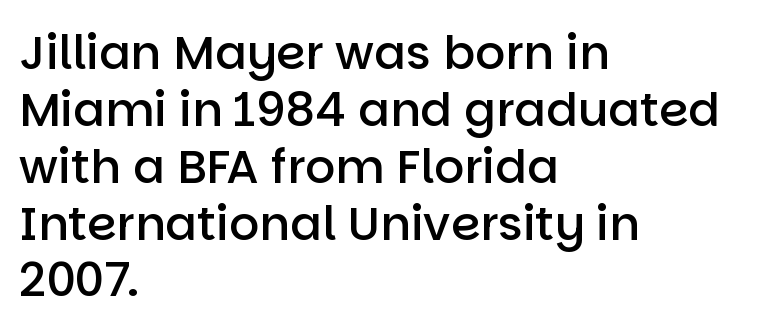
Q: Is the text bold? A: Semi-bold.
Q: Is the text italic (slanted)? A: No, it is upright.
Q: Is the typeface a serif or a sans-serif typeface? A: Sans-serif.
Q: Is the text underlined? A: No.
Q: How is the paragraph aligned? A: Left-aligned.
Q: Is the spacing between letters normal or unusually wide? A: Normal.
Q: Width (condensed, normal, or wide)? A: Normal.
Q: Stroke contrast? A: Low.
Q: x-height? A: Large.
Q: Monospaced? A: No.
